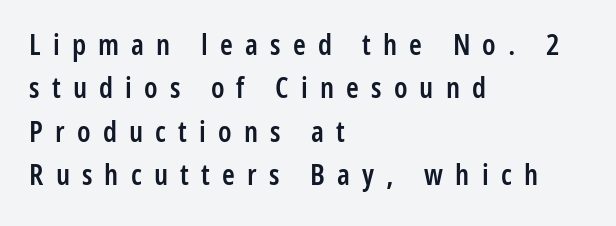
{"serif": "no", "italic": "no", "bold": "semi", "weight": "semibold", "width": "condensed", "stroke_contrast": "low", "x_height": "medium", "monospaced": "no", "underline": "no", "align": "left", "line_spacing": "normal", "line_spacing_ratio": 1.5, "letter_spacing": "wide", "letter_spacing_em": 0.42, "glyph_px": 29}
